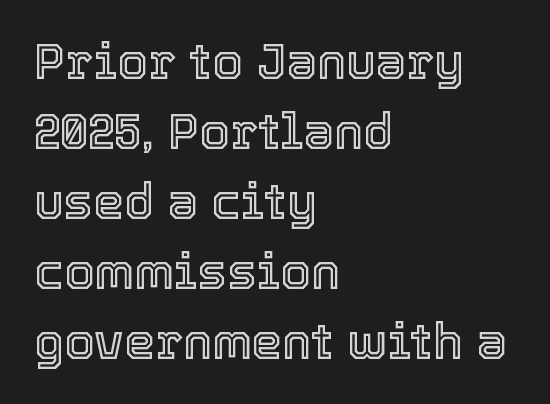
Q: Is the text italic (slanted)? A: No, it is upright.
Q: Is the text underlined? A: No.
Q: How is the paragraph aligned? A: Left-aligned.
Q: Is the spacing between letters normal or unusually wide? A: Normal.
Q: Is the spacing between lines tight, normal or loose? A: Normal.
Q: Width (condensed, normal, or wide)? A: Normal.
Q: x-height? A: Medium.
Q: Monospaced? A: No.
